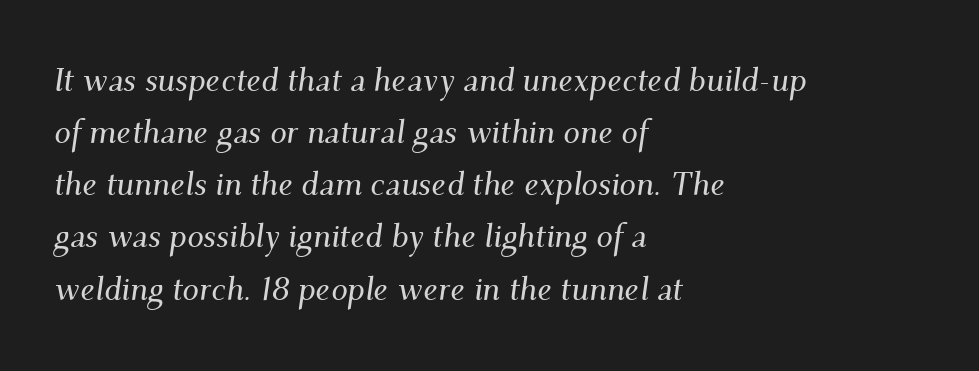
Q: Is the text italic (slanted)? A: Yes, it leans right by about 9 degrees.
Q: Is the typeface a serif or a sans-serif typeface? A: Serif.
Q: Is the text underlined? A: No.
Q: How is the paragraph aligned? A: Left-aligned.
Q: Is the spacing between letters normal or unusually wide? A: Normal.
Q: Is the spacing between lines tight, normal or loose? A: Normal.
Q: Width (condensed, normal, or wide)? A: Normal.
Q: Stroke contrast? A: Medium.
Q: x-height? A: Small.
Q: Monospaced? A: No.
